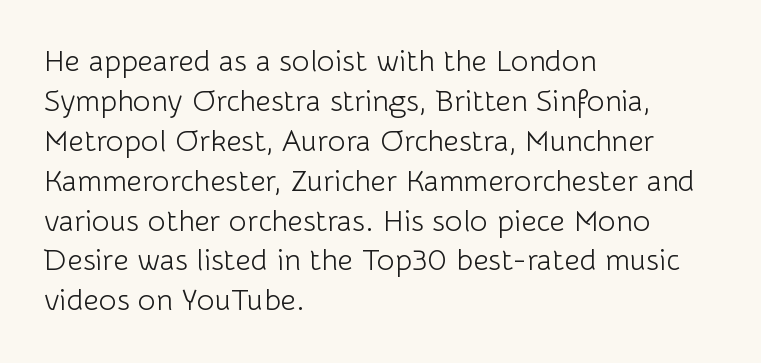
Descenders hang freely into open space. Is there any slant? The stems are plumb. A student would call this left alignment; a typographer would say flush left, rag right. The passage shown is typed in a proportional face where columns would drift. The designer left line spacing at the default.
